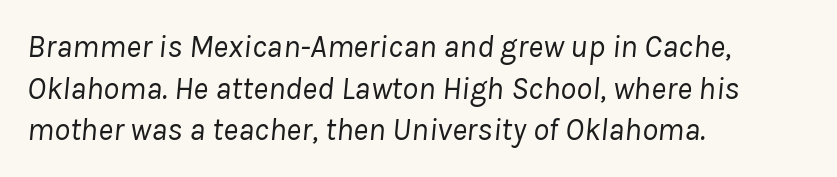
{"italic": "yes", "lean": "right", "slant_degrees": 8, "bold": "no", "weight": "regular", "width": "normal", "stroke_contrast": "low", "x_height": "medium", "monospaced": "no", "underline": "no", "align": "left", "line_spacing": "normal", "line_spacing_ratio": 1.3, "letter_spacing": "normal", "letter_spacing_em": 0.0, "glyph_px": 32}
